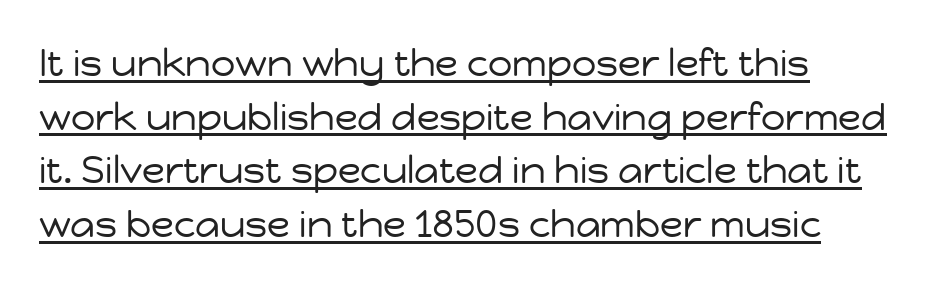
The image shows 38 px regular-weight sans-serif type, upright; set left-aligned, normal line spacing (1.41x), normal letter spacing, underlined; low stroke contrast and a medium x-height.
